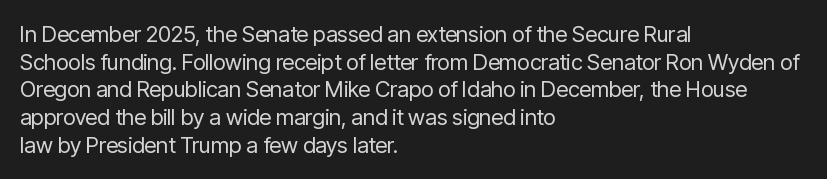
The typeface has the unassuming heft of standard copy or less. Vertical strokes here are truly vertical. A clean baseline with only descenders dipping below it. Default kerning and tracking; the words read as compact shapes.
